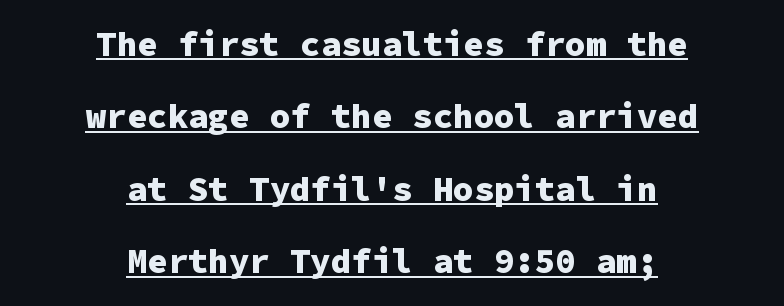
Q: Is the text bold? A: Yes.
Q: Is the text italic (slanted)? A: No, it is upright.
Q: Is the typeface a serif or a sans-serif typeface? A: Sans-serif.
Q: Is the text underlined? A: Yes.
Q: How is the paragraph aligned? A: Centered.
Q: Is the spacing between letters normal or unusually wide? A: Normal.
Q: Is the spacing between lines tight, normal or loose? A: Loose.
Q: Width (condensed, normal, or wide)? A: Normal.
Q: Stroke contrast? A: Low.
Q: x-height? A: Medium.
Q: Monospaced? A: Yes.
